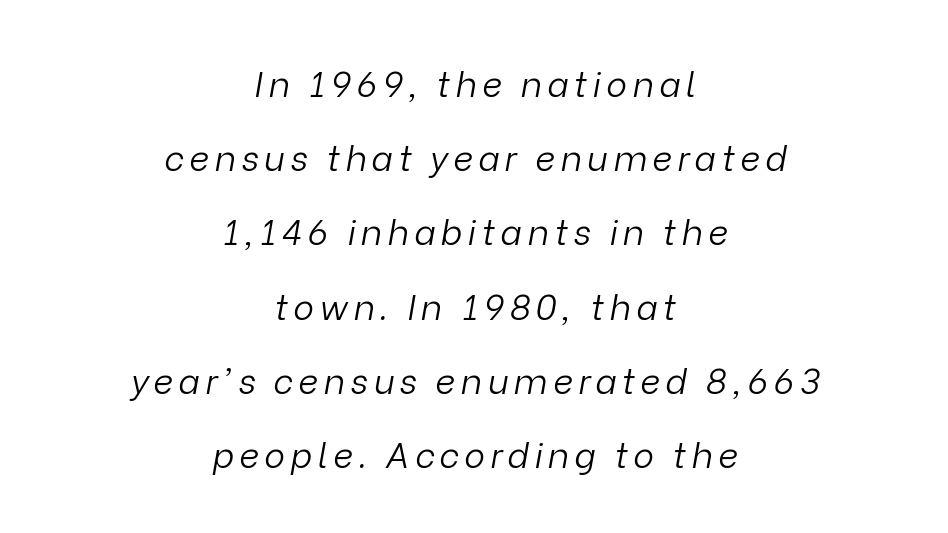
The image shows 35 px light type, italic (leaning right); set centered, loose line spacing (2.12x), not underlined; low stroke contrast and a medium x-height.
